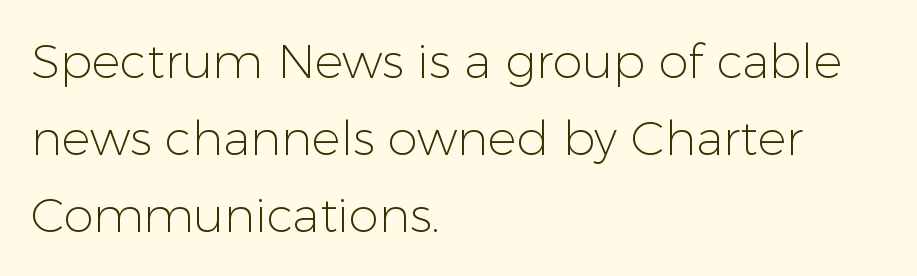
The letters sit at their default tracking, neither squeezed nor spread. The lines sit at an ordinary, default distance from one another. Check the space under the baseline: it is left empty. The specimen reads as upright at a glance.
